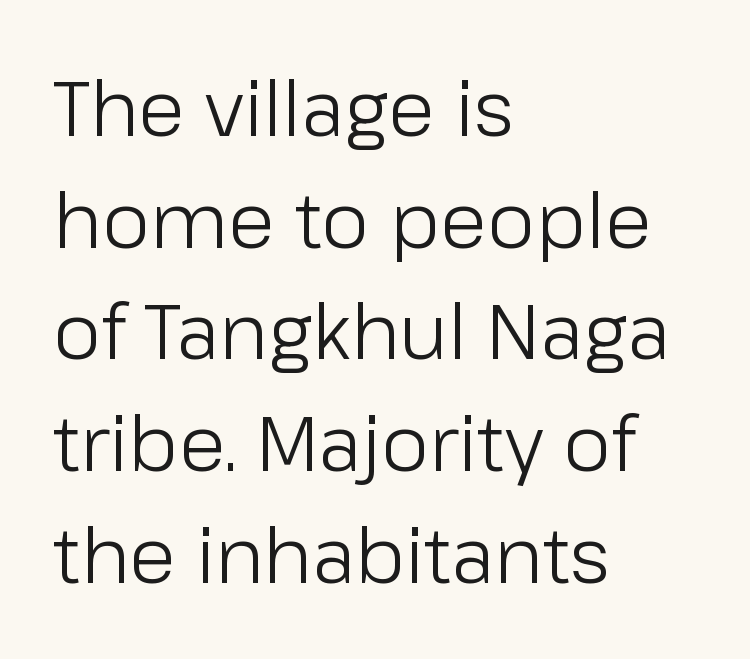
The image shows 77 px light sans-serif type, upright; set left-aligned, normal line spacing (1.45x), normal letter spacing, not underlined; low stroke contrast and a medium x-height.
